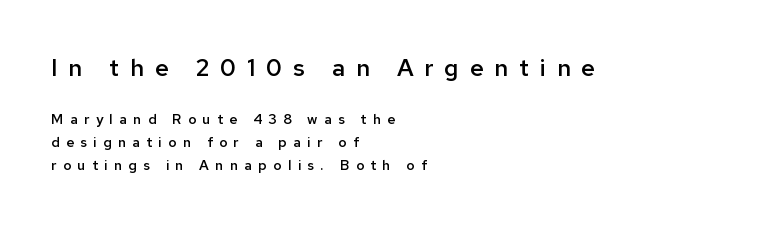
The image shows 24 px text type, upright; set left-aligned, normal line spacing (1.63x), unusually wide letter spacing (+0.45 em), not underlined; the first (top) block is 1.71x larger.
